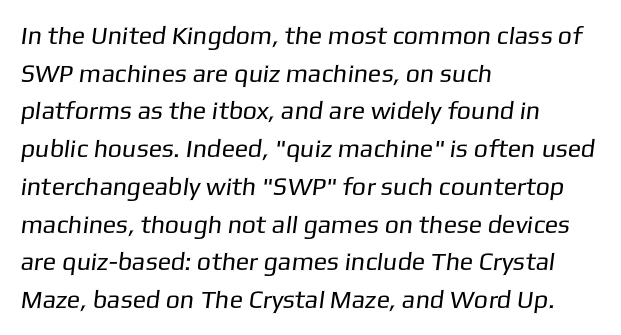
Q: Is the text bold? A: No.
Q: Is the text underlined? A: No.
Q: How is the paragraph aligned? A: Left-aligned.
Q: Is the spacing between letters normal or unusually wide? A: Normal.
Q: Is the spacing between lines tight, normal or loose? A: Normal.
